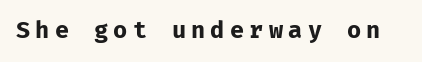
Q: Is the text bold? A: Yes.
Q: Is the text italic (slanted)? A: No, it is upright.
Q: Is the text underlined? A: No.
Q: Is the spacing between letters normal or unusually wide? A: Unusually wide.
